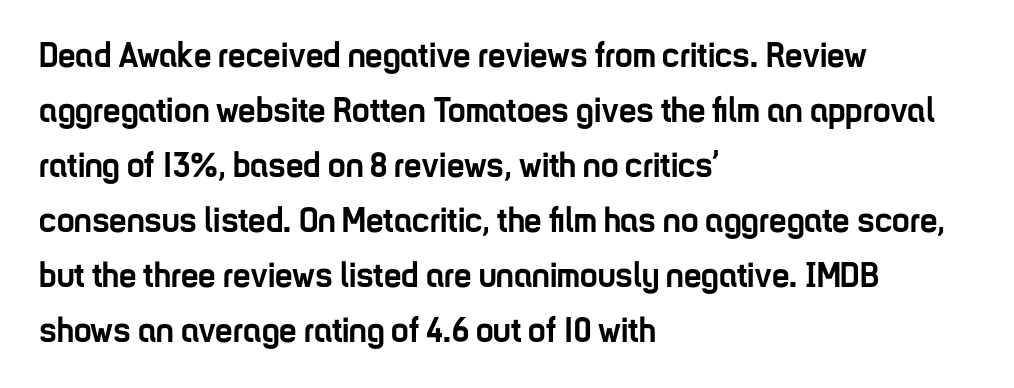
The image shows 35 px semibold, condensed sans-serif type, upright; set left-aligned, normal line spacing (1.57x), normal letter spacing, not underlined; low stroke contrast and a medium x-height.
